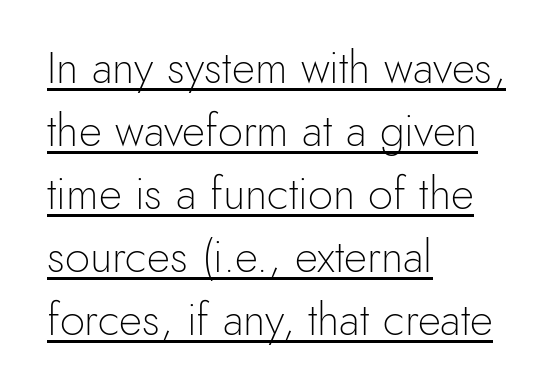
This sample is left-justified, so line endings fall wherever the words run out. The letters stand upright; this is a roman face. The designer went with a sans here, leaving each stem footless. Do the characters align in a grid? No, the font is proportional.
